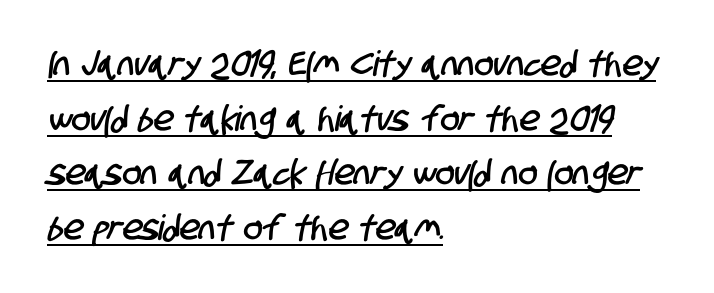
Q: Is the typeface a serif or a sans-serif typeface? A: Sans-serif.
Q: Is the text underlined? A: Yes.
Q: How is the paragraph aligned? A: Left-aligned.
Q: Is the spacing between letters normal or unusually wide? A: Normal.
Q: Is the spacing between lines tight, normal or loose? A: Normal.
Q: Width (condensed, normal, or wide)? A: Condensed.
Q: Stroke contrast? A: Low.
Q: x-height? A: Large.
Q: Monospaced? A: No.
